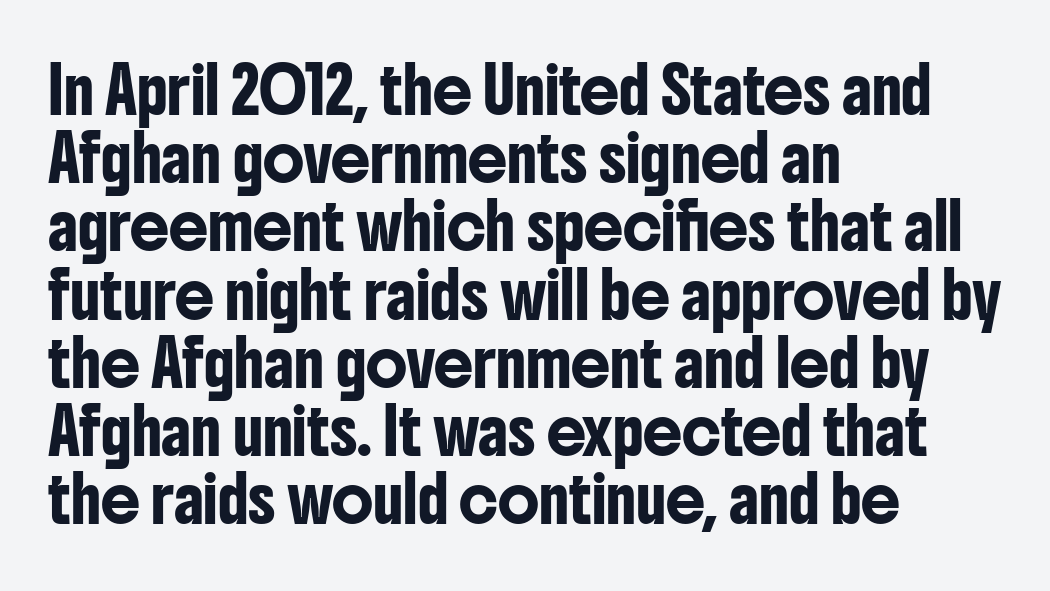
{"serif": "no", "italic": "no", "width": "condensed", "stroke_contrast": "low", "x_height": "medium", "monospaced": "no", "underline": "no", "align": "left", "line_spacing": "normal", "line_spacing_ratio": 1.55, "letter_spacing": "normal", "letter_spacing_em": 0.0, "glyph_px": 44}
